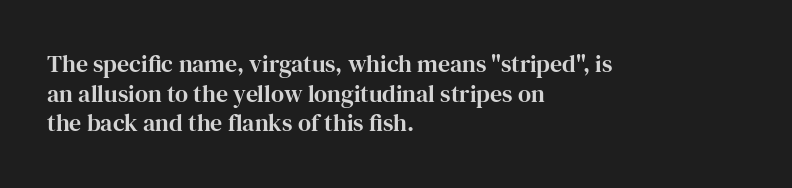
Q: Is the text italic (slanted)? A: No, it is upright.
Q: Is the text underlined? A: No.
Q: How is the paragraph aligned? A: Left-aligned.
Q: Is the spacing between letters normal or unusually wide? A: Normal.
